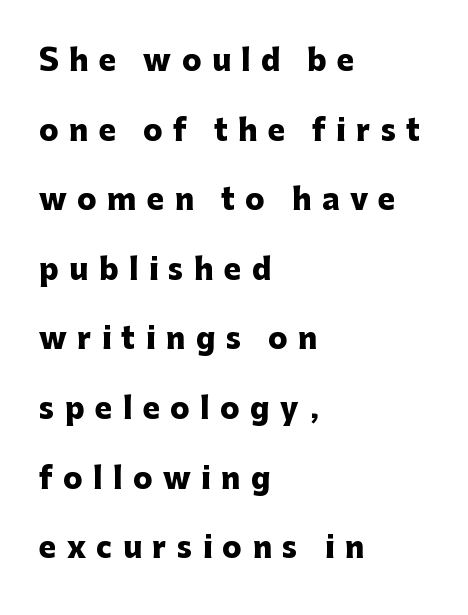
The image shows 29 px heavy sans-serif type, upright; set left-aligned, loose line spacing (2.4x), unusually wide letter spacing (+0.36 em), not underlined; low stroke contrast and a medium x-height.
